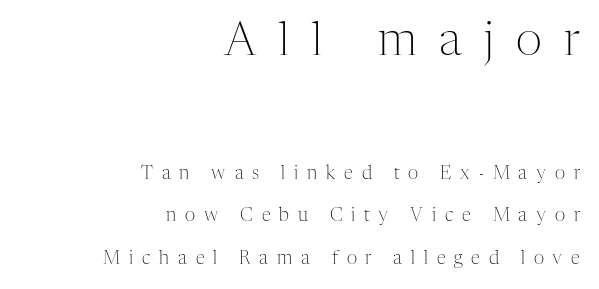
The passage shown is typed in a proportional face where columns would drift. Horizontal alignment here is rightward, an uncommon choice for prose. On a weight scale, this lands at 450 or below. This layout puts the oversized block above and the modest block below. This is serif lettering, the kind often seen in printed books.
